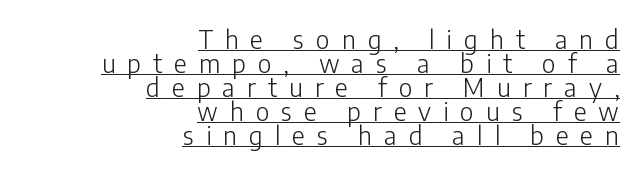
{"italic": "no", "bold": "no", "underline": "yes", "align": "right", "line_spacing": "tight", "line_spacing_ratio": 0.96, "letter_spacing": "wide", "letter_spacing_em": 0.48, "glyph_px": 25}
